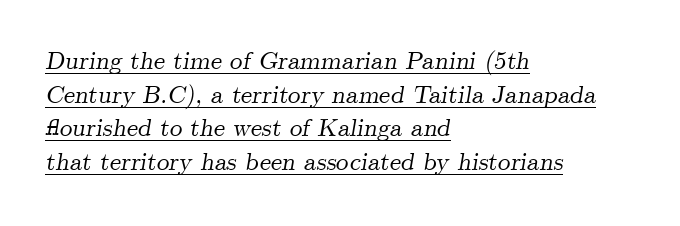
{"italic": "yes", "lean": "right", "slant_degrees": 9, "underline": "yes", "align": "left", "line_spacing": "normal", "line_spacing_ratio": 1.35, "letter_spacing": "normal", "letter_spacing_em": 0.0, "glyph_px": 25}
